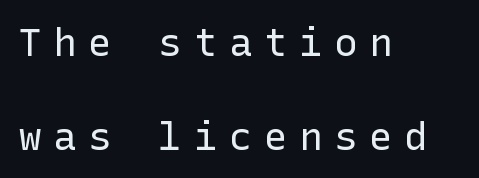
{"serif": "no", "italic": "no", "bold": "no", "weight": "regular", "width": "normal", "stroke_contrast": "low", "x_height": "medium", "underline": "no", "align": "left", "line_spacing": "loose", "line_spacing_ratio": 2.4, "letter_spacing": "wide", "letter_spacing_em": 0.3, "glyph_px": 39}
